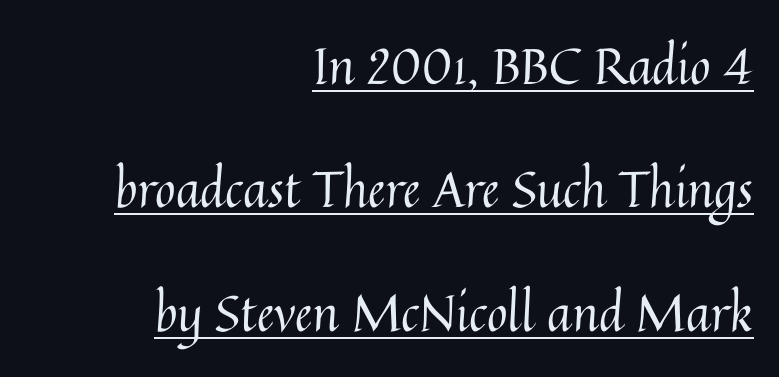
{"bold": "no", "weight": "regular", "width": "normal", "stroke_contrast": "medium", "x_height": "medium", "monospaced": "no", "underline": "yes", "align": "right", "line_spacing": "loose", "line_spacing_ratio": 2.47, "letter_spacing": "normal", "letter_spacing_em": 0.0, "glyph_px": 50}
